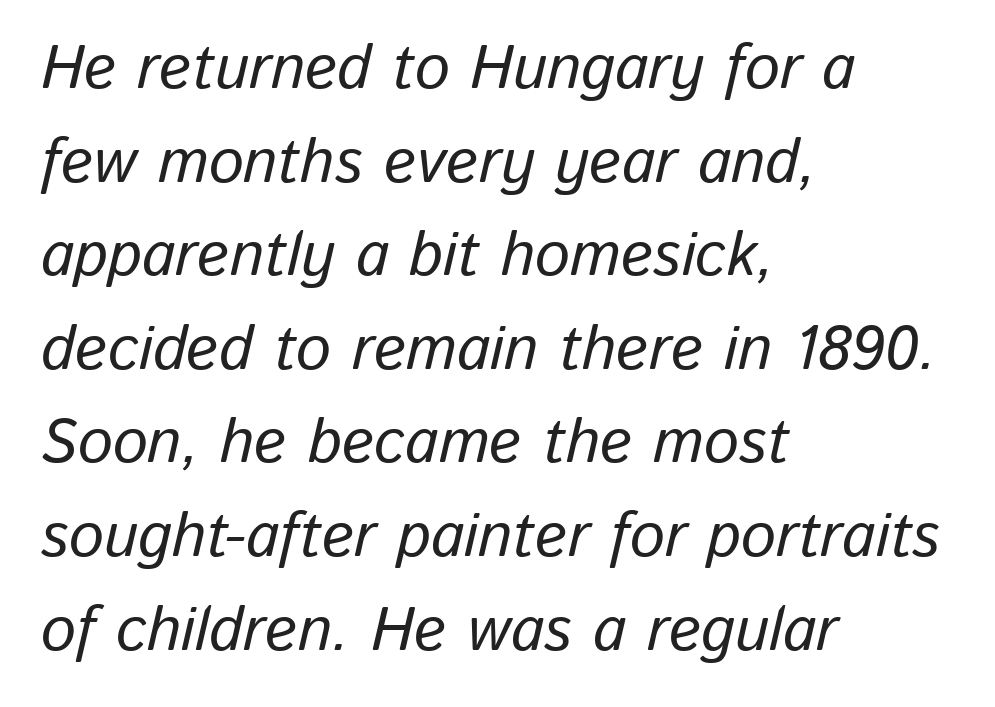
The image shows 62 px text type, italic (leaning right); set left-aligned, normal line spacing (1.51x), normal letter spacing, not underlined; low stroke contrast and a medium x-height.
